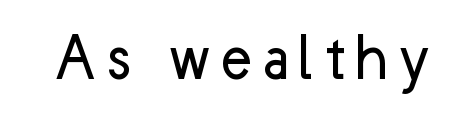
Q: Is the text bold? A: No.
Q: Is the text italic (slanted)? A: No, it is upright.
Q: Is the typeface a serif or a sans-serif typeface? A: Sans-serif.
Q: Is the text underlined? A: No.
Q: Width (condensed, normal, or wide)? A: Normal.
Q: Stroke contrast? A: Low.
Q: x-height? A: Medium.
Q: Monospaced? A: No.
